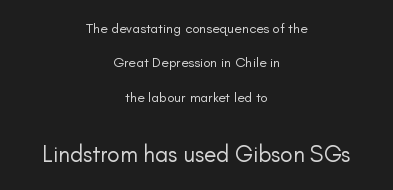
{"italic": "no", "bold": "no", "underline": "no", "align": "center", "line_spacing": "loose", "line_spacing_ratio": 2.46, "letter_spacing": "normal", "letter_spacing_em": 0.0, "larger_block": "second", "size_ratio": 1.64, "glyph_px": 23}
